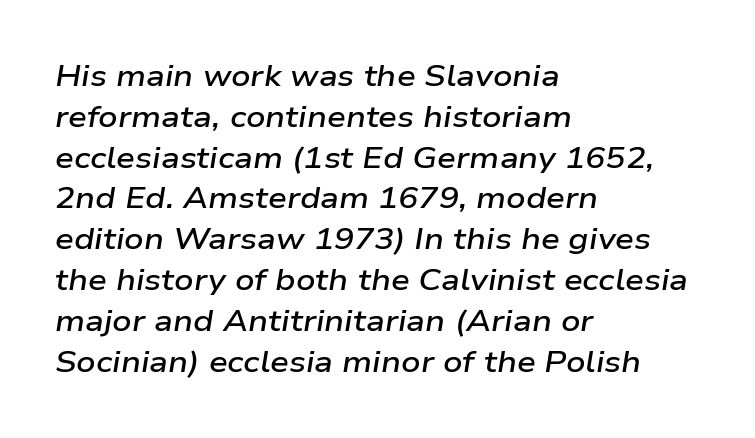
The image shows 30 px semibold, wide type, italic (leaning right); set left-aligned, normal line spacing (1.36x), normal letter spacing, not underlined; low stroke contrast and a medium x-height.
